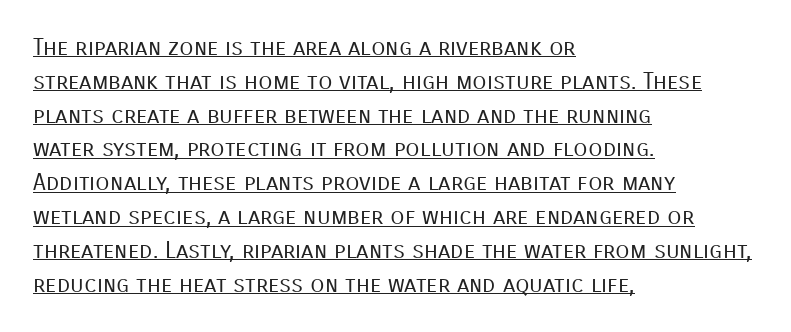
Q: Is the text bold? A: No.
Q: Is the text italic (slanted)? A: No, it is upright.
Q: Is the text underlined? A: Yes.
Q: How is the paragraph aligned? A: Left-aligned.
Q: Is the spacing between letters normal or unusually wide? A: Normal.
Q: Is the spacing between lines tight, normal or loose? A: Normal.
